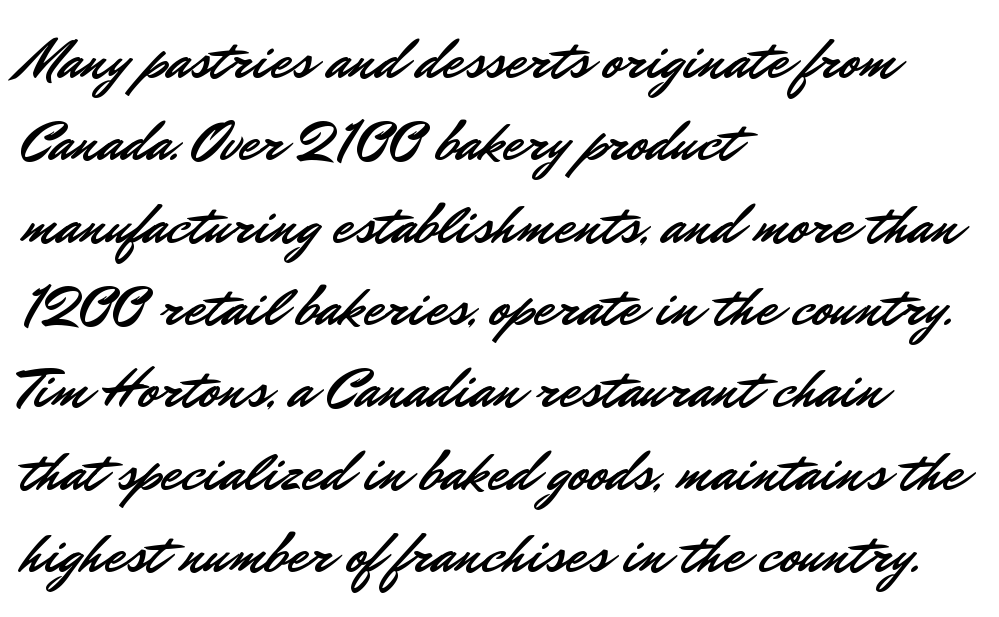
The image shows 58 px sans-serif type; set left-aligned, normal line spacing (1.42x), normal letter spacing, not underlined; low stroke contrast and a small x-height.
